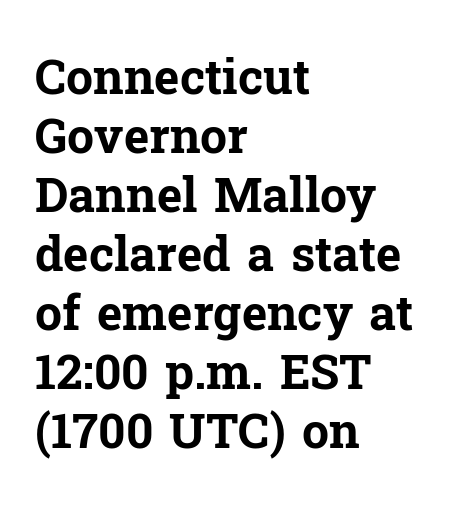
The image shows 48 px bold serif type, upright; set left-aligned, line spacing 1.23x, normal letter spacing, not underlined; low stroke contrast and a medium x-height.
